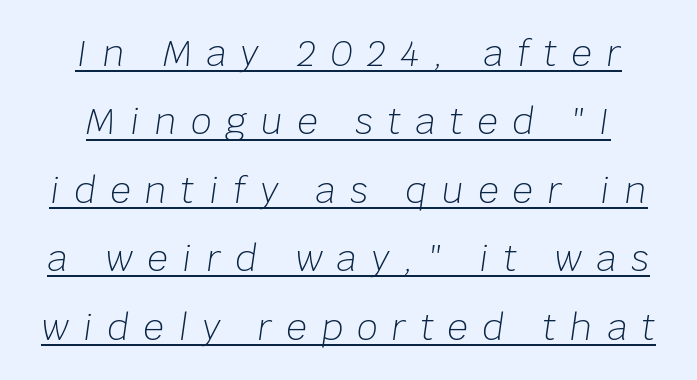
The image shows 36 px light type, italic (leaning right); set loose line spacing (1.9x), unusually wide letter spacing (+0.4 em), underlined; low stroke contrast and a large x-height.
